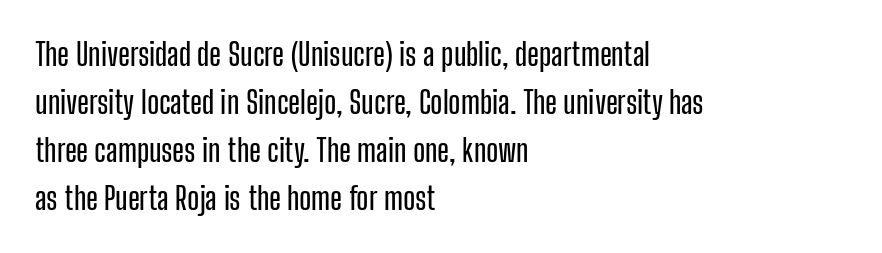
Q: Is the text italic (slanted)? A: No, it is upright.
Q: Is the typeface a serif or a sans-serif typeface? A: Sans-serif.
Q: Is the text underlined? A: No.
Q: How is the paragraph aligned? A: Left-aligned.
Q: Is the spacing between letters normal or unusually wide? A: Normal.
Q: Is the spacing between lines tight, normal or loose? A: Normal.
Q: Width (condensed, normal, or wide)? A: Condensed.
Q: Stroke contrast? A: Low.
Q: x-height? A: Medium.
Q: Monospaced? A: No.
